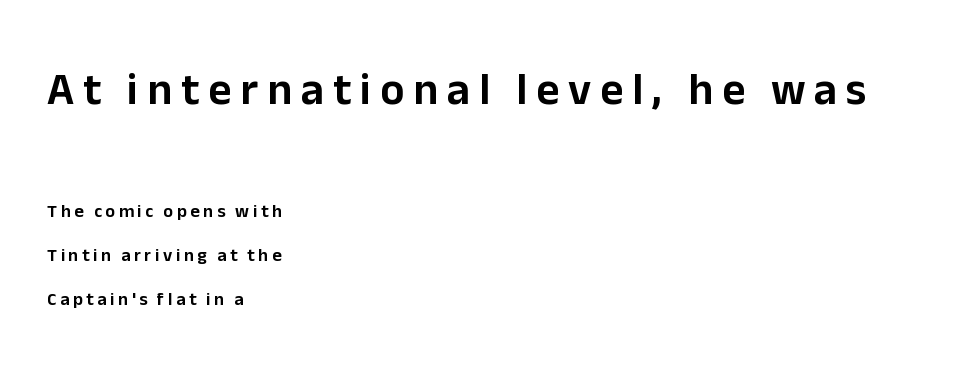
{"serif": "no", "italic": "no", "width": "normal", "stroke_contrast": "low", "x_height": "medium", "monospaced": "no", "underline": "no", "align": "left", "line_spacing": "loose", "line_spacing_ratio": 2.46, "letter_spacing": "wide", "letter_spacing_em": 0.2, "larger_block": "first", "size_ratio": 2.5, "glyph_px": 45}
